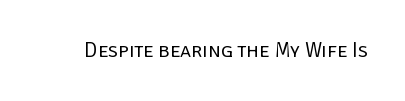
Q: Is the text bold? A: No.
Q: Is the text italic (slanted)? A: No, it is upright.
Q: Is the text underlined? A: No.
Q: Is the spacing between letters normal or unusually wide? A: Normal.
